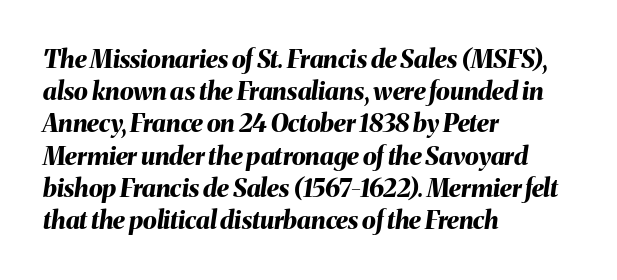
Q: Is the text bold? A: Yes.
Q: Is the text italic (slanted)? A: Yes, it leans right by about 8 degrees.
Q: Is the text underlined? A: No.
Q: How is the paragraph aligned? A: Left-aligned.
Q: Is the spacing between letters normal or unusually wide? A: Normal.
Q: Is the spacing between lines tight, normal or loose? A: Normal.
